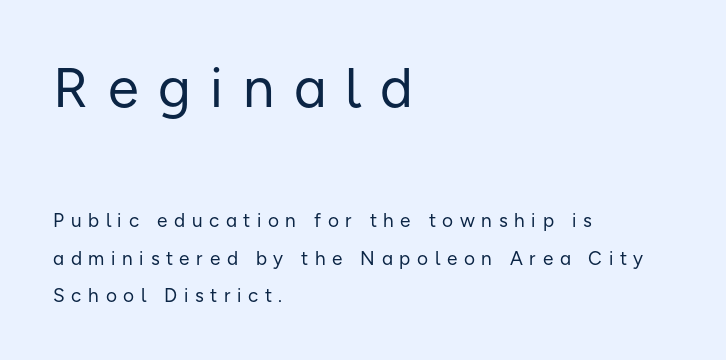
Q: Is the text bold? A: No.
Q: Is the text italic (slanted)? A: No, it is upright.
Q: Is the typeface a serif or a sans-serif typeface? A: Sans-serif.
Q: Is the text underlined? A: No.
Q: How is the paragraph aligned? A: Left-aligned.
Q: Is the spacing between letters normal or unusually wide? A: Unusually wide.
Q: Is the spacing between lines tight, normal or loose? A: Loose.
Q: Which block of text is set in a larger size, the first (top) or the second (bottom)? A: The first (top) one.
Q: Width (condensed, normal, or wide)? A: Normal.
Q: Stroke contrast? A: Low.
Q: x-height? A: Medium.
Q: Monospaced? A: No.
